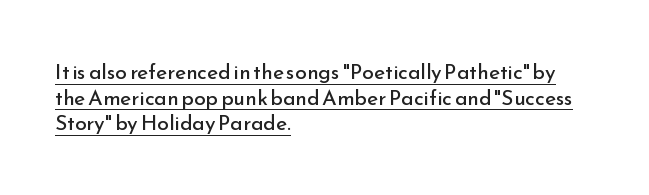
Weight: regular or lighter. The gaps between neighbouring characters are ordinary and unremarkable. Leftover space on each line is placed entirely after the last word. The specimen includes a rule beneath the text block's lines.
